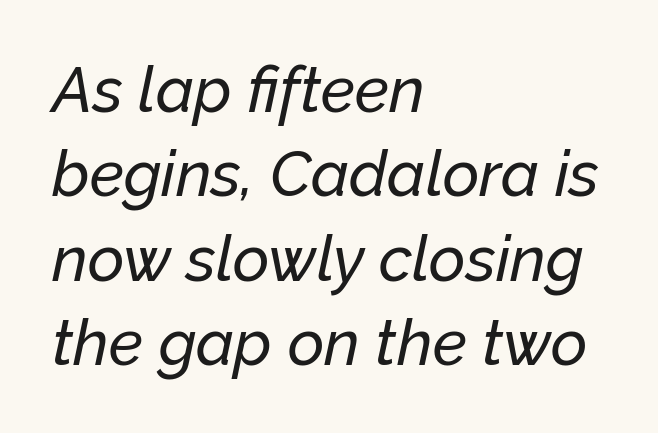
The image shows 63 px text type, italic (leaning right); set left-aligned, normal line spacing (1.34x), normal letter spacing, not underlined; low stroke contrast and a medium x-height.
